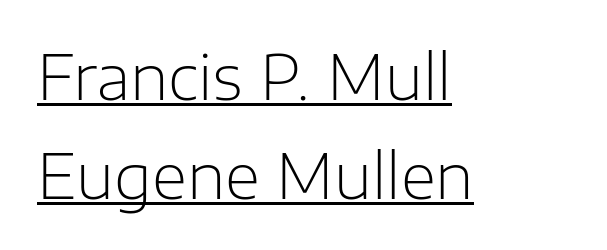
Serifs: no, the terminals of the letterforms are clean. Underlining? Definitely there. Observe the ordinary spacing: letters are neighbours, not strangers. Looks like regular typesetting: each glyph gets only the width it needs. The rag falls on the right side of this text block.
